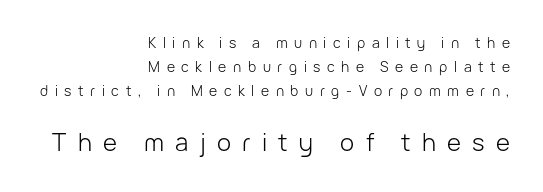
Q: Is the text bold? A: No.
Q: Is the text italic (slanted)? A: No, it is upright.
Q: Is the text underlined? A: No.
Q: How is the paragraph aligned? A: Right-aligned.
Q: Is the spacing between letters normal or unusually wide? A: Unusually wide.
Q: Which block of text is set in a larger size, the first (top) or the second (bottom)? A: The second (bottom) one.
